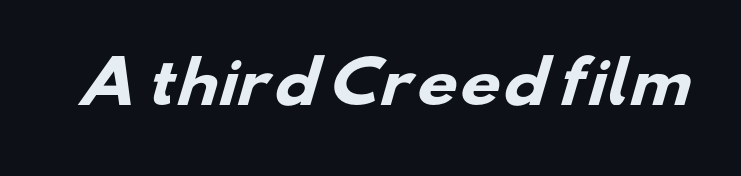
The image shows 57 px heavy, wide sans-serif type; set normal letter spacing, not underlined; low stroke contrast and a small x-height.
